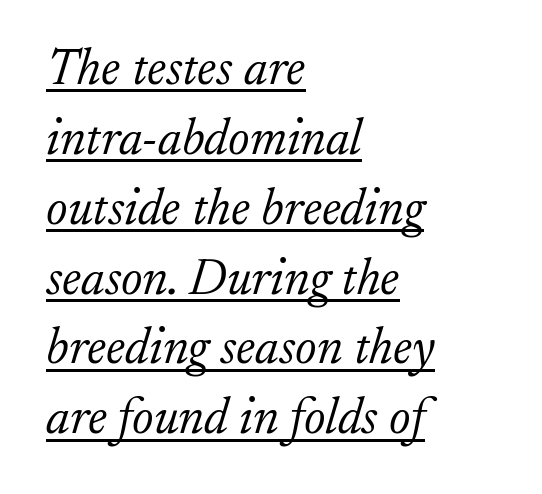
The image shows 51 px light serif type, italic (leaning right); set left-aligned, normal line spacing (1.37x), normal letter spacing, underlined; low stroke contrast and a small x-height.
